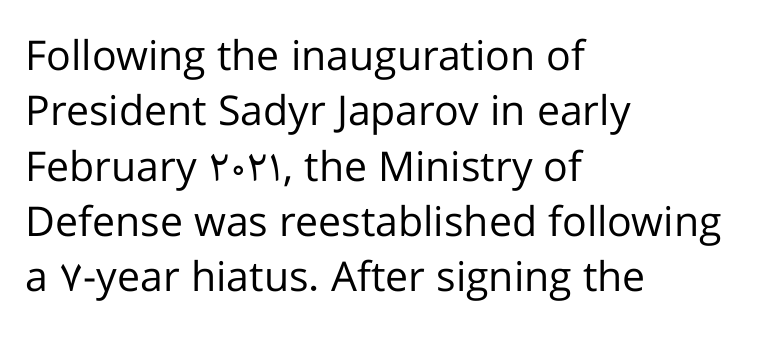
The image shows 41 px regular-weight sans-serif type, upright; set left-aligned, normal line spacing (1.35x), normal letter spacing, not underlined; low stroke contrast and a medium x-height.
